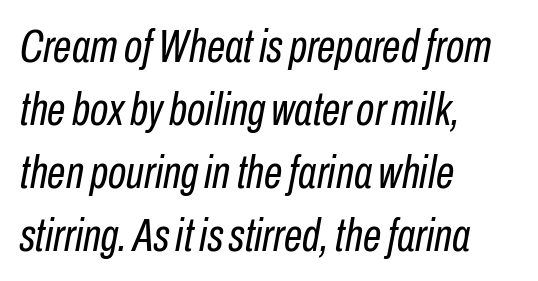
The image shows 47 px regular-weight, condensed type, italic (leaning right); set left-aligned, normal line spacing (1.34x), normal letter spacing, not underlined; low stroke contrast and a medium x-height.
